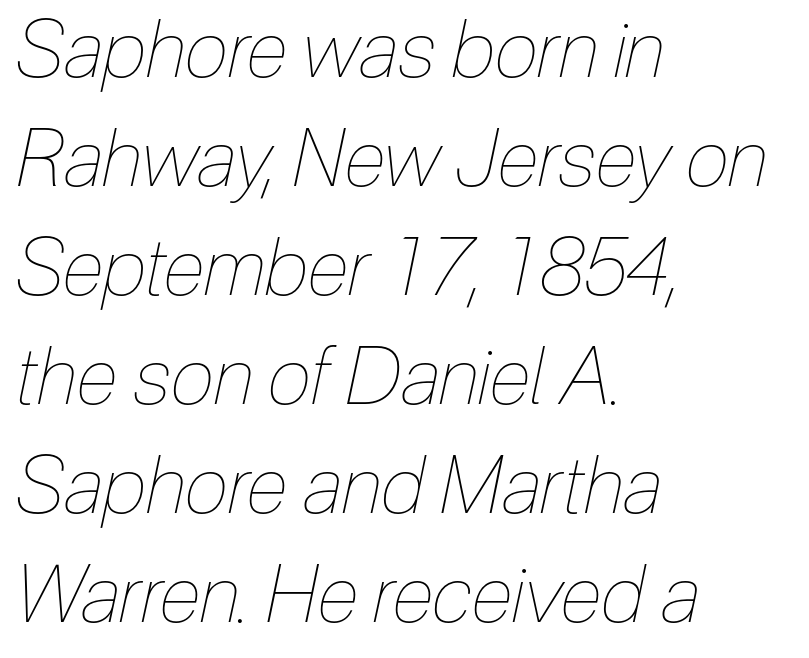
{"italic": "yes", "lean": "right", "slant_degrees": 12, "bold": "no", "weight": "thin", "width": "condensed", "stroke_contrast": "low", "x_height": "medium", "monospaced": "no", "underline": "no", "align": "left", "line_spacing": "normal", "line_spacing_ratio": 1.38, "letter_spacing": "normal", "letter_spacing_em": 0.0, "glyph_px": 79}
